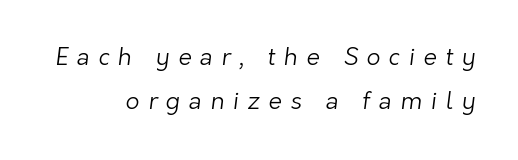
Q: Is the text bold? A: No.
Q: Is the text underlined? A: No.
Q: How is the paragraph aligned? A: Right-aligned.
Q: Is the spacing between letters normal or unusually wide? A: Unusually wide.
